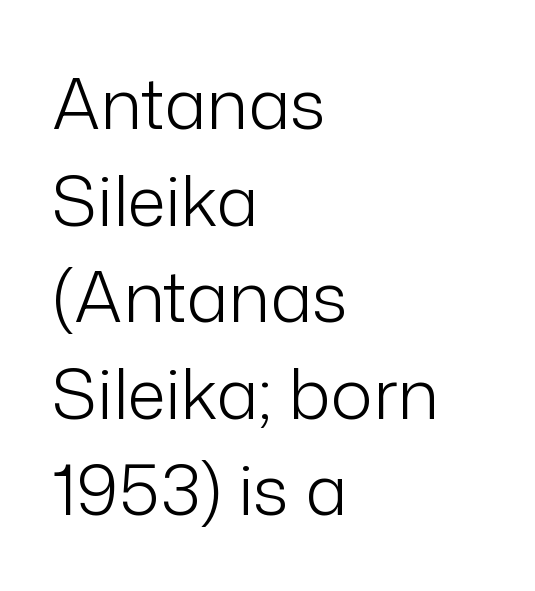
{"serif": "no", "italic": "no", "bold": "no", "weight": "light", "width": "normal", "stroke_contrast": "low", "x_height": "medium", "monospaced": "no", "underline": "no", "align": "left", "line_spacing": "normal", "line_spacing_ratio": 1.38, "letter_spacing": "normal", "letter_spacing_em": 0.0, "glyph_px": 70}
